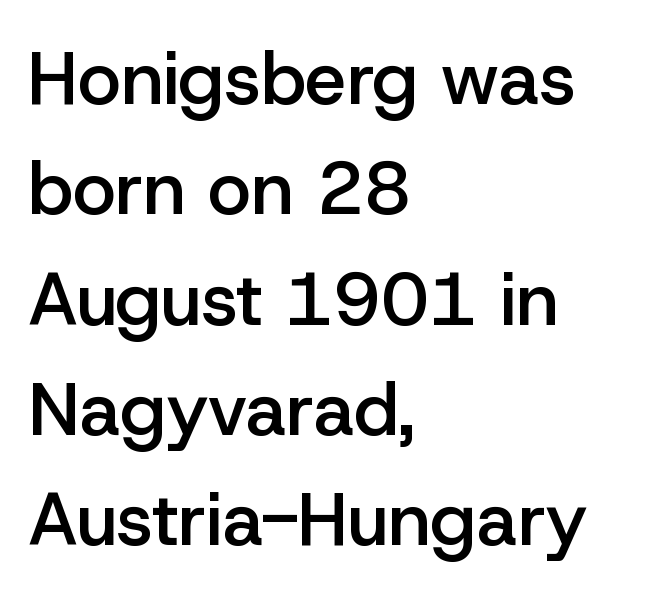
Q: Is the text bold? A: Semi-bold.
Q: Is the text italic (slanted)? A: No, it is upright.
Q: Is the typeface a serif or a sans-serif typeface? A: Sans-serif.
Q: Is the text underlined? A: No.
Q: How is the paragraph aligned? A: Left-aligned.
Q: Is the spacing between letters normal or unusually wide? A: Normal.
Q: Is the spacing between lines tight, normal or loose? A: Normal.
Q: Width (condensed, normal, or wide)? A: Normal.
Q: Stroke contrast? A: Low.
Q: x-height? A: Medium.
Q: Monospaced? A: No.
